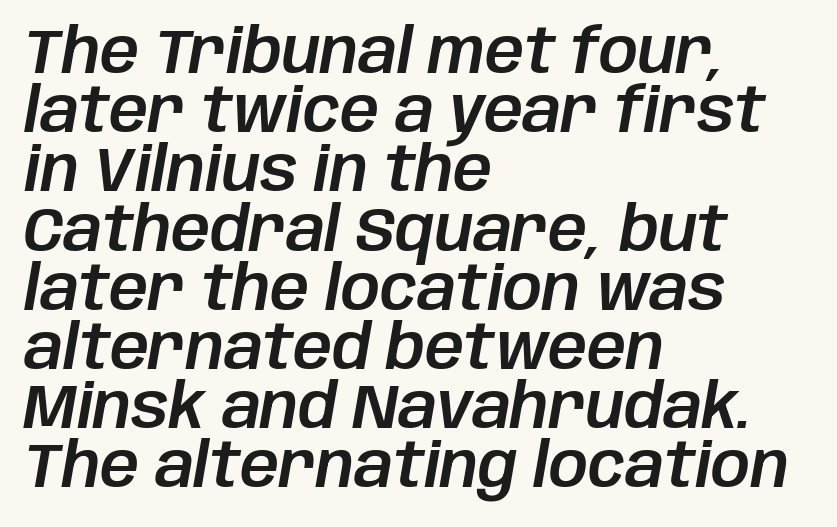
Q: Is the text italic (slanted)? A: Yes, it leans right by about 10 degrees.
Q: Is the text underlined? A: No.
Q: How is the paragraph aligned? A: Left-aligned.
Q: Is the spacing between letters normal or unusually wide? A: Normal.
Q: Is the spacing between lines tight, normal or loose? A: Tight.
Q: Width (condensed, normal, or wide)? A: Normal.
Q: Stroke contrast? A: Low.
Q: x-height? A: Large.
Q: Monospaced? A: No.
